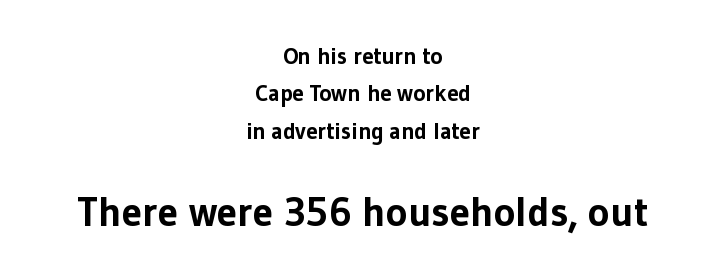
Q: Is the text bold? A: Yes.
Q: Is the text italic (slanted)? A: No, it is upright.
Q: Is the typeface a serif or a sans-serif typeface? A: Sans-serif.
Q: Is the text underlined? A: No.
Q: How is the paragraph aligned? A: Centered.
Q: Is the spacing between letters normal or unusually wide? A: Normal.
Q: Is the spacing between lines tight, normal or loose? A: Normal.
Q: Which block of text is set in a larger size, the first (top) or the second (bottom)? A: The second (bottom) one.
Q: Width (condensed, normal, or wide)? A: Normal.
Q: Stroke contrast? A: Low.
Q: x-height? A: Medium.
Q: Monospaced? A: No.
